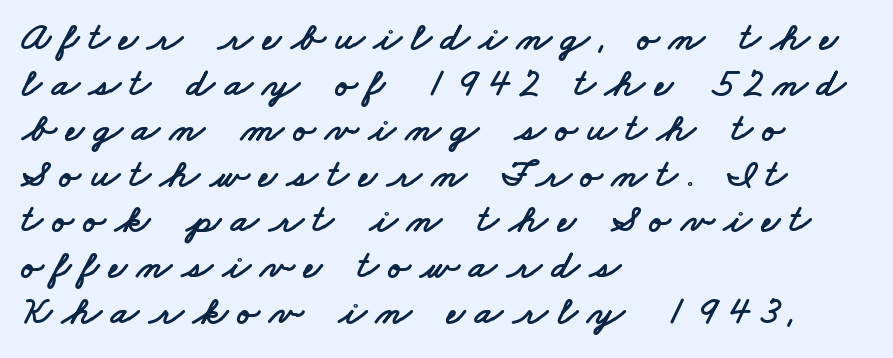
Q: Is the typeface a serif or a sans-serif typeface? A: Sans-serif.
Q: Is the text underlined? A: No.
Q: How is the paragraph aligned? A: Left-aligned.
Q: Is the spacing between letters normal or unusually wide? A: Unusually wide.
Q: Is the spacing between lines tight, normal or loose? A: Tight.
Q: Width (condensed, normal, or wide)? A: Wide.
Q: Stroke contrast? A: Low.
Q: x-height? A: Small.
Q: Monospaced? A: No.
